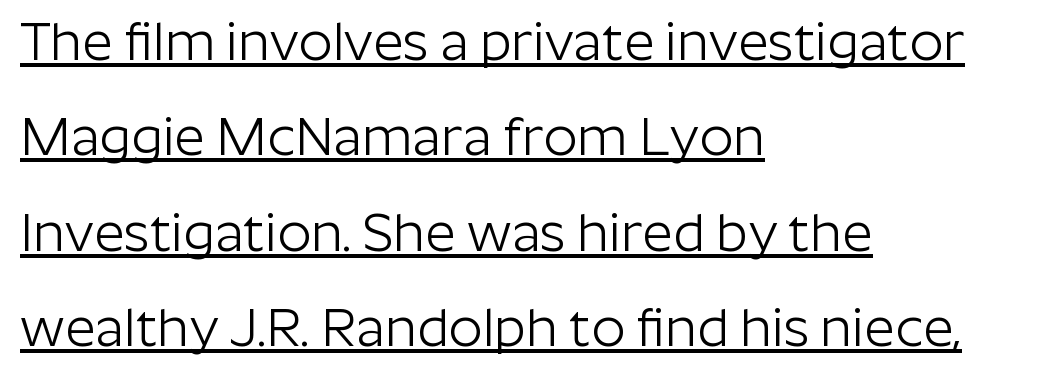
Q: Is the text bold? A: No.
Q: Is the text italic (slanted)? A: No, it is upright.
Q: Is the typeface a serif or a sans-serif typeface? A: Sans-serif.
Q: Is the text underlined? A: Yes.
Q: How is the paragraph aligned? A: Left-aligned.
Q: Is the spacing between letters normal or unusually wide? A: Normal.
Q: Width (condensed, normal, or wide)? A: Normal.
Q: Stroke contrast? A: Low.
Q: x-height? A: Medium.
Q: Monospaced? A: No.
